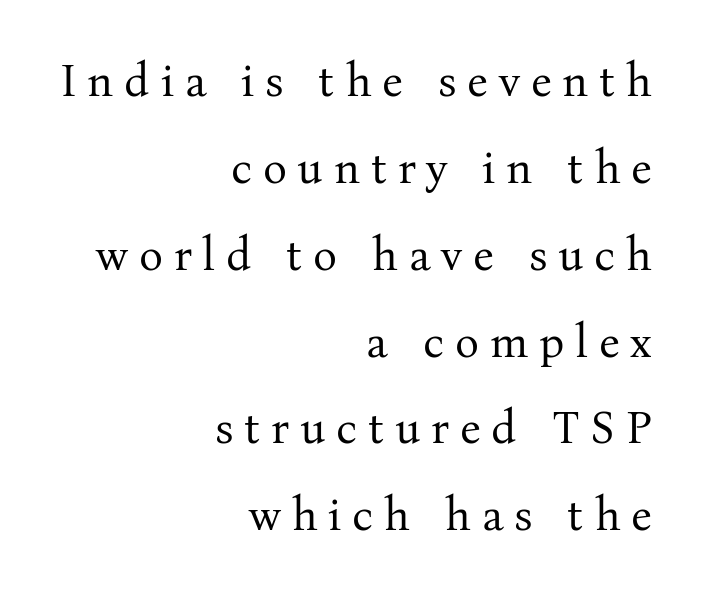
A typesetter would label this face a serif. Beneath every word, the page is bare. The typography opts for an upright posture over an oblique one. The block of text is sparse from top to bottom, with ample space between rows. The strokes carry an ordinary text weight at most. Think of a printed novel: that variable character pitch is what you see here.
